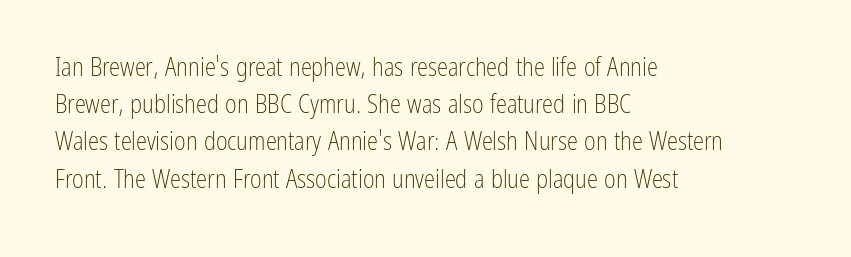
Each new line begins a customary step beneath the previous one. In CSS terms this would be text-align: left. Every character sits straight up, as roman type does. Inter-character spacing is left at the font's built-in metrics.
